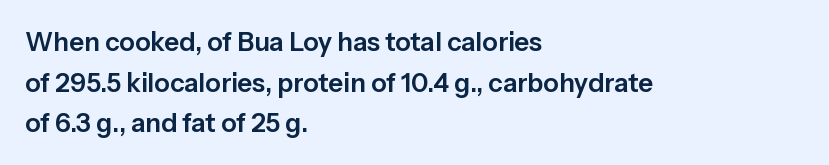
This rendering features lettering with no underline. How are the letters spaced? Ordinarily, with no added tracking. The setting favours the left margin, as ordinary paragraphs usually do. Does the lettering tilt? It doesn't — this is upright. Summary of vertical rhythm: regular, with standard interline spacing.
